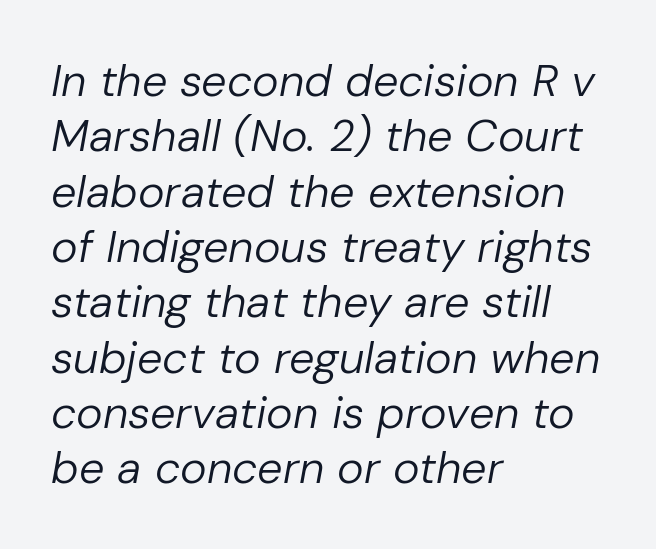
{"italic": "yes", "lean": "right", "slant_degrees": 10, "bold": "no", "weight": "regular", "width": "normal", "stroke_contrast": "low", "x_height": "medium", "monospaced": "no", "underline": "no", "align": "left", "line_spacing_ratio": 1.23, "letter_spacing": "normal", "letter_spacing_em": 0.0, "glyph_px": 45}
